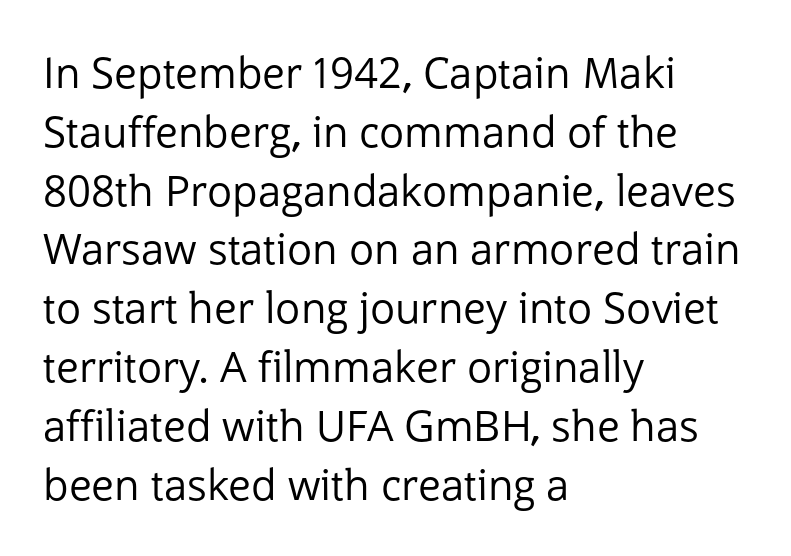
{"serif": "no", "italic": "no", "bold": "no", "weight": "regular", "width": "normal", "stroke_contrast": "low", "x_height": "medium", "monospaced": "no", "underline": "no", "align": "left", "line_spacing": "normal", "line_spacing_ratio": 1.4, "letter_spacing": "normal", "letter_spacing_em": 0.0, "glyph_px": 42}
